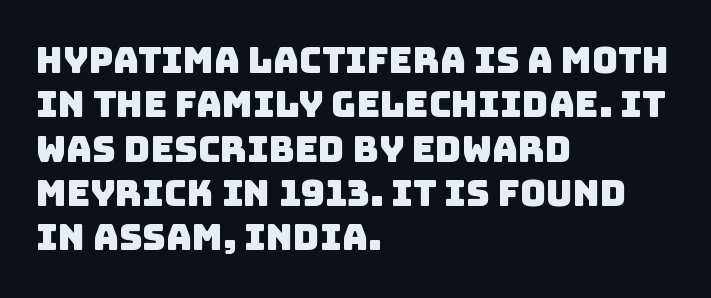
The image shows 36 px sans-serif type; set left-aligned, line spacing 1.23x, normal letter spacing, not underlined; low stroke contrast and a large x-height.
